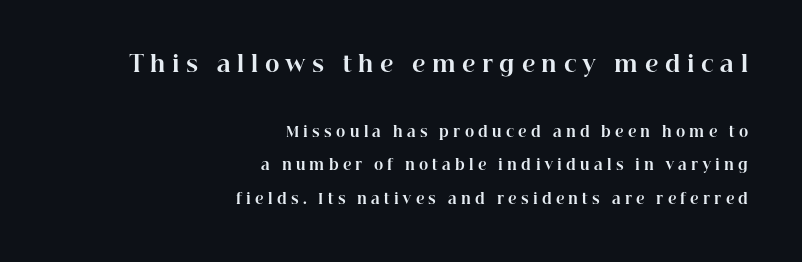
The image shows 22 px bold type, upright; set right-aligned, loose line spacing (2.41x), unusually wide letter spacing (+0.3 em), not underlined; the first (top) block is 1.57x larger.
